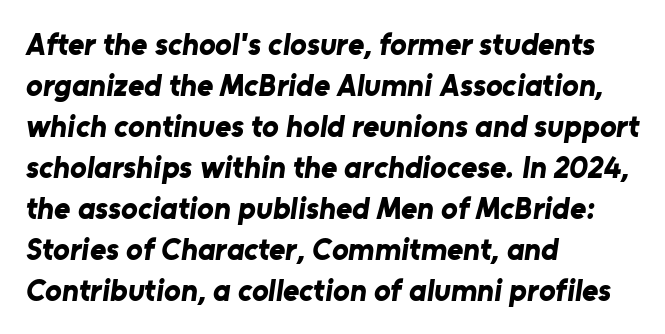
The image shows 31 px bold sans-serif type; set left-aligned, normal line spacing (1.32x), normal letter spacing, not underlined; low stroke contrast and a medium x-height.
